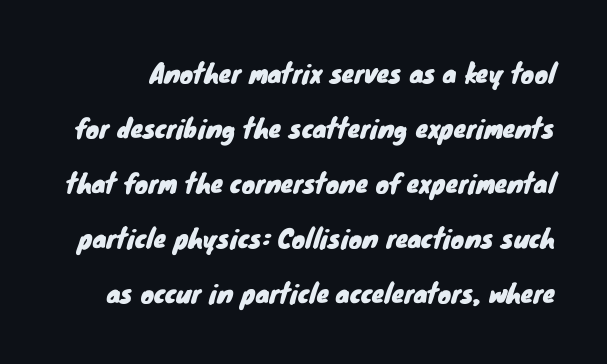
{"underline": "no", "line_spacing": "loose", "line_spacing_ratio": 2.2, "letter_spacing": "normal", "letter_spacing_em": 0.0, "glyph_px": 25}
